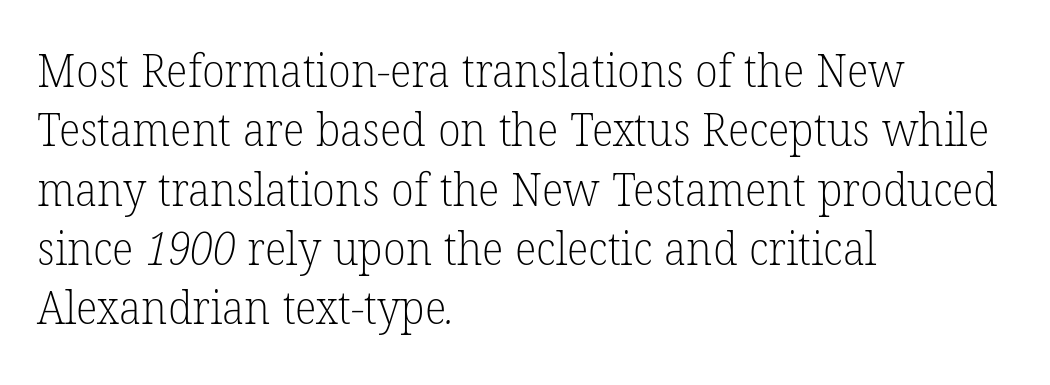
{"serif": "yes", "bold": "no", "weight": "light", "width": "normal", "stroke_contrast": "low", "x_height": "medium", "monospaced": "no", "underline": "no", "align": "left", "line_spacing": "normal", "line_spacing_ratio": 1.29, "letter_spacing": "normal", "letter_spacing_em": 0.0, "glyph_px": 46}
